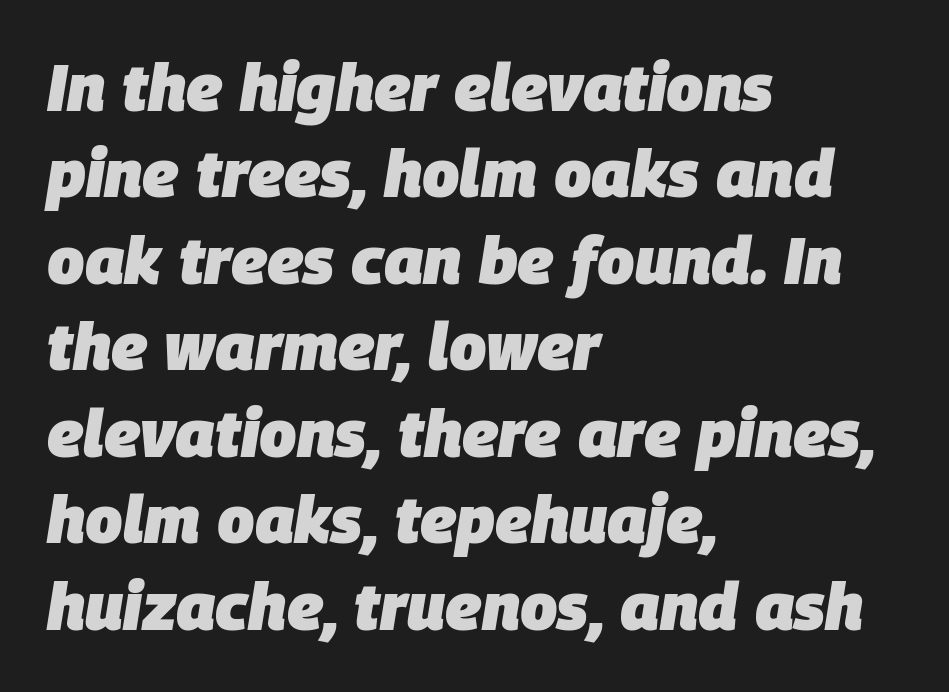
{"italic": "yes", "lean": "right", "slant_degrees": 9, "bold": "yes", "weight": "heavy", "width": "normal", "stroke_contrast": "low", "x_height": "large", "monospaced": "no", "underline": "no", "align": "left", "line_spacing": "normal", "line_spacing_ratio": 1.31, "letter_spacing": "normal", "letter_spacing_em": 0.0, "glyph_px": 66}
